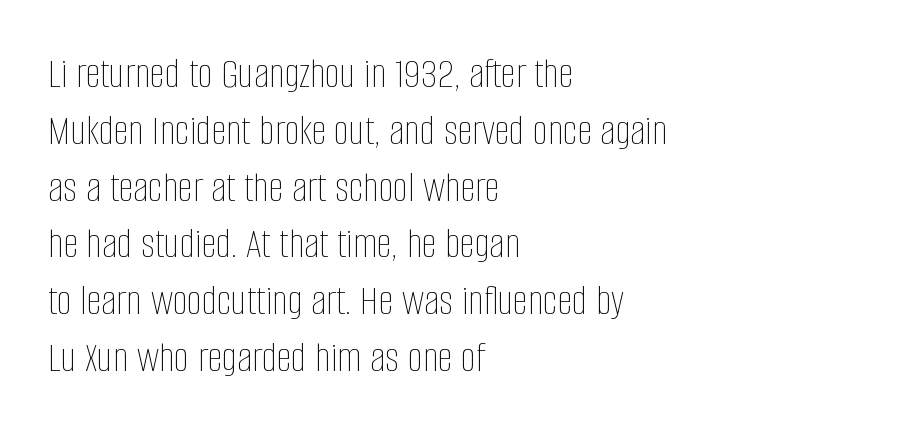
Q: Is the text bold? A: No.
Q: Is the text italic (slanted)? A: No, it is upright.
Q: Is the text underlined? A: No.
Q: How is the paragraph aligned? A: Left-aligned.
Q: Is the spacing between letters normal or unusually wide? A: Normal.
Q: Is the spacing between lines tight, normal or loose? A: Normal.
Q: Width (condensed, normal, or wide)? A: Condensed.
Q: Stroke contrast? A: Low.
Q: x-height? A: Large.
Q: Monospaced? A: No.
